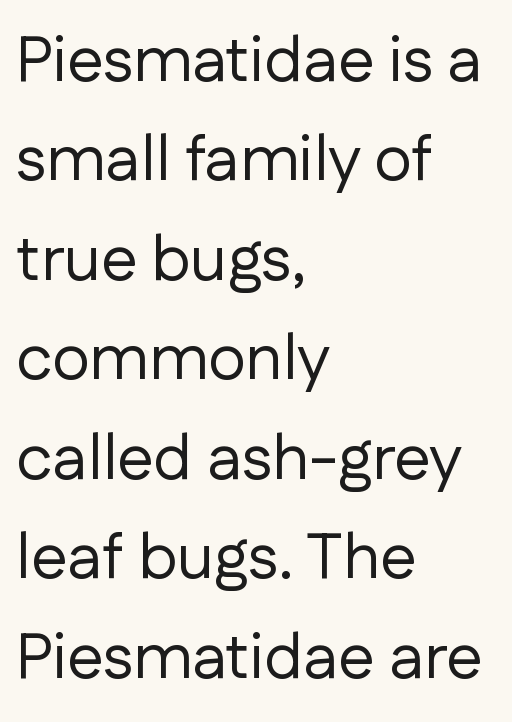
Q: Is the text bold? A: No.
Q: Is the text italic (slanted)? A: No, it is upright.
Q: Is the typeface a serif or a sans-serif typeface? A: Sans-serif.
Q: Is the text underlined? A: No.
Q: How is the paragraph aligned? A: Left-aligned.
Q: Is the spacing between letters normal or unusually wide? A: Normal.
Q: Is the spacing between lines tight, normal or loose? A: Normal.
Q: Width (condensed, normal, or wide)? A: Normal.
Q: Stroke contrast? A: Low.
Q: x-height? A: Medium.
Q: Monospaced? A: No.
